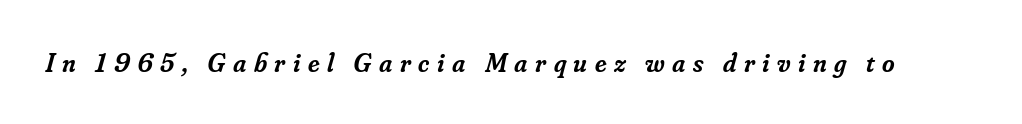
The image shows 27 px text type, italic (leaning right); set unusually wide letter spacing (+0.28 em), not underlined.
